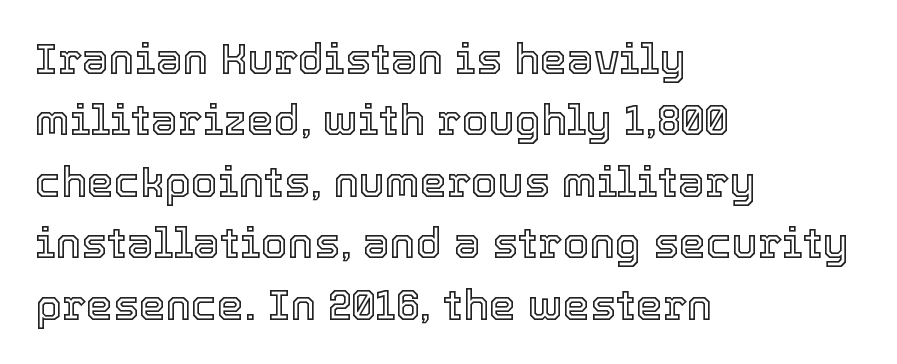
Q: Is the text italic (slanted)? A: No, it is upright.
Q: Is the text underlined? A: No.
Q: How is the paragraph aligned? A: Left-aligned.
Q: Is the spacing between letters normal or unusually wide? A: Normal.
Q: Is the spacing between lines tight, normal or loose? A: Normal.
Q: Width (condensed, normal, or wide)? A: Normal.
Q: x-height? A: Medium.
Q: Monospaced? A: No.
